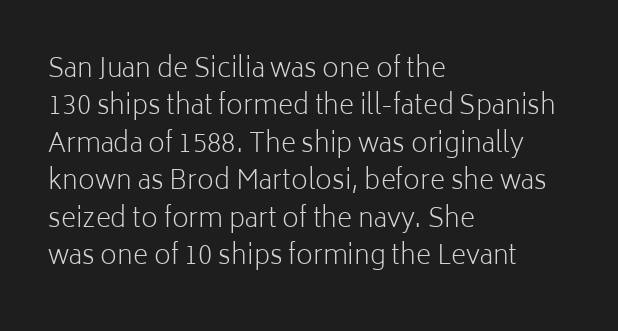
The image shows 26 px text type, upright; set left-aligned, normal line spacing (1.44x), normal letter spacing, not underlined.
